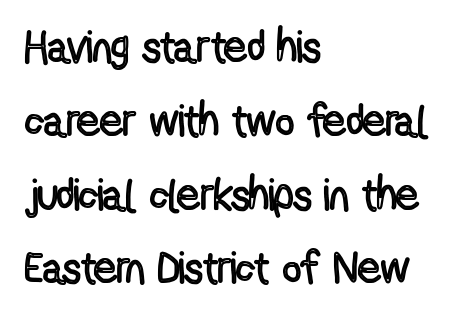
The lines are quadded left. Glance below the letters and you will spot only blank space. Varying glyph widths throughout — classic text-font behaviour. Designer's note — italics off, roman on.
